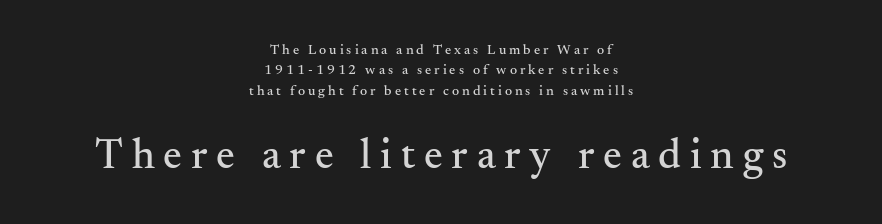
The image shows 42 px serif type, upright; set centered, normal line spacing (1.45x), unusually wide letter spacing (+0.21 em), not underlined; the second (bottom) block is 3.0x larger; medium stroke contrast and a small x-height.
